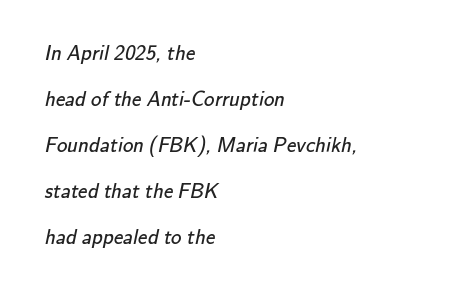
{"bold": "no", "underline": "no", "align": "left", "line_spacing": "loose", "line_spacing_ratio": 2.19, "letter_spacing": "normal", "letter_spacing_em": 0.0, "glyph_px": 21}
